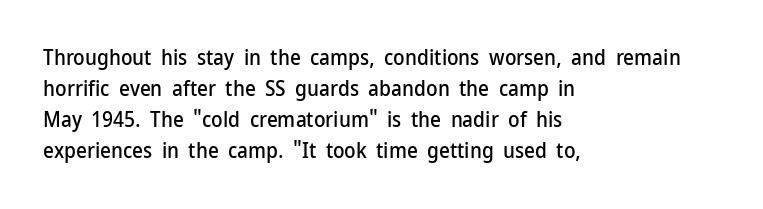
{"italic": "no", "underline": "no", "align": "left", "line_spacing": "normal", "line_spacing_ratio": 1.48, "letter_spacing": "normal", "letter_spacing_em": 0.0, "glyph_px": 21}
